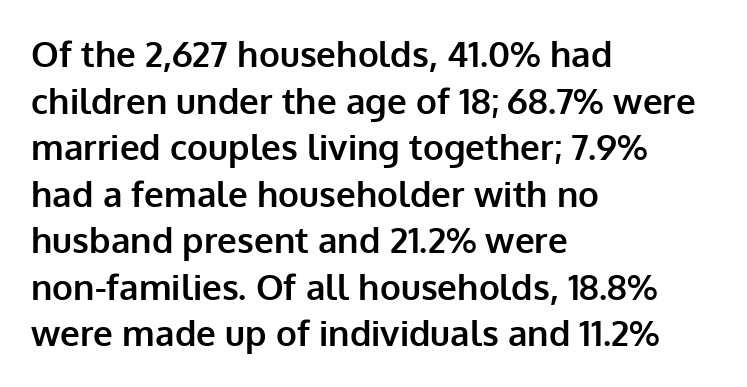
Q: Is the text bold? A: Yes.
Q: Is the text italic (slanted)? A: No, it is upright.
Q: Is the typeface a serif or a sans-serif typeface? A: Sans-serif.
Q: Is the text underlined? A: No.
Q: How is the paragraph aligned? A: Left-aligned.
Q: Is the spacing between letters normal or unusually wide? A: Normal.
Q: Is the spacing between lines tight, normal or loose? A: Normal.
Q: Width (condensed, normal, or wide)? A: Normal.
Q: Stroke contrast? A: Low.
Q: x-height? A: Medium.
Q: Monospaced? A: No.
